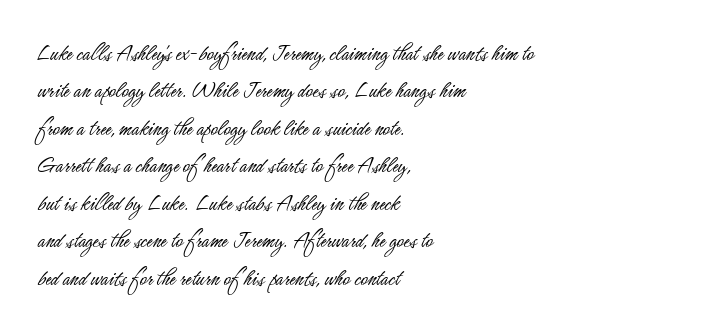
The image shows 24 px text type; set left-aligned, normal line spacing (1.56x), normal letter spacing, not underlined.
